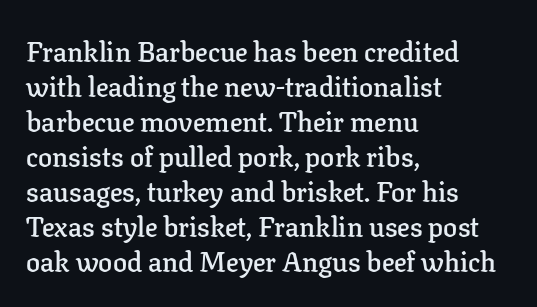
The image shows 28 px semibold serif type, upright; set left-aligned, normal line spacing (1.25x), normal letter spacing, not underlined; low stroke contrast and a medium x-height.
